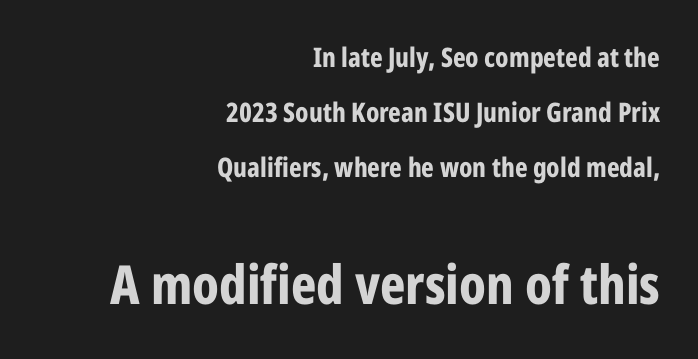
The image shows 54 px bold, condensed sans-serif type, upright; set right-aligned, loose line spacing (2.04x), normal letter spacing, not underlined; the second (bottom) block is 2.0x larger; low stroke contrast and a medium x-height.
